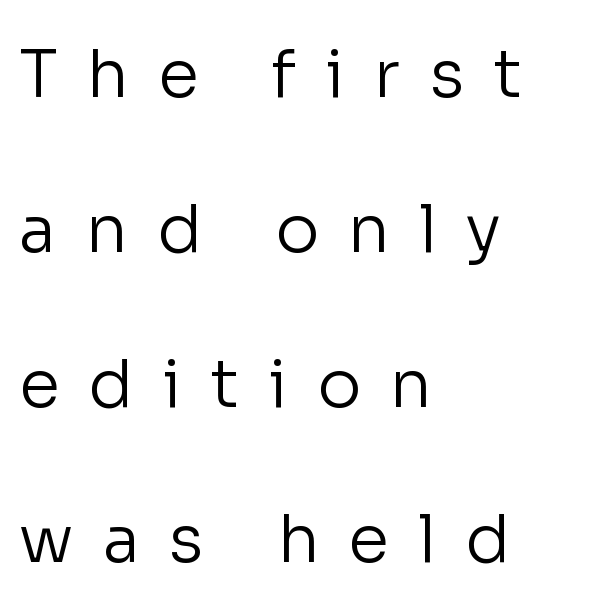
{"serif": "no", "italic": "no", "bold": "no", "weight": "regular", "width": "normal", "stroke_contrast": "low", "x_height": "medium", "monospaced": "no", "underline": "no", "align": "left", "line_spacing": "loose", "line_spacing_ratio": 2.35, "letter_spacing": "wide", "letter_spacing_em": 0.44, "glyph_px": 66}
